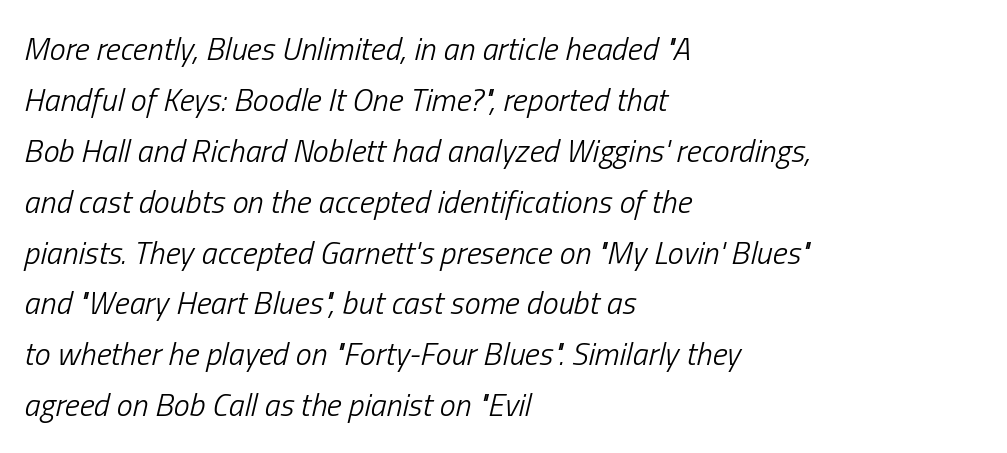
{"italic": "yes", "lean": "right", "slant_degrees": 13, "bold": "no", "weight": "light", "width": "condensed", "stroke_contrast": "low", "x_height": "medium", "monospaced": "no", "underline": "no", "align": "left", "line_spacing": "normal", "line_spacing_ratio": 1.59, "letter_spacing": "normal", "letter_spacing_em": 0.0, "glyph_px": 32}
